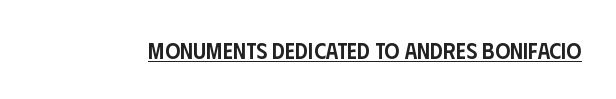
Q: Is the text bold? A: Semi-bold.
Q: Is the text italic (slanted)? A: No, it is upright.
Q: Is the text underlined? A: Yes.
Q: Is the spacing between letters normal or unusually wide? A: Normal.
